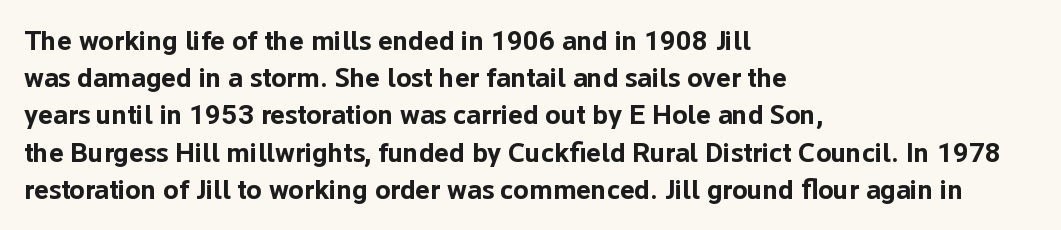
{"serif": "no", "italic": "no", "bold": "yes", "weight": "bold", "width": "normal", "stroke_contrast": "low", "x_height": "medium", "monospaced": "no", "underline": "no", "align": "left", "line_spacing": "normal", "line_spacing_ratio": 1.33, "letter_spacing": "normal", "letter_spacing_em": 0.0, "glyph_px": 28}
